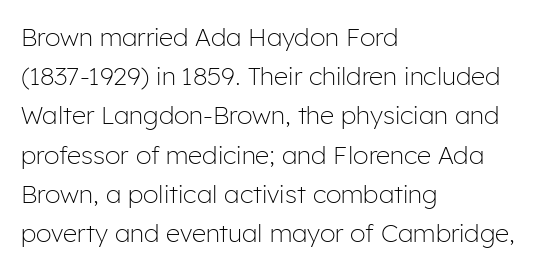
Q: Is the text bold? A: No.
Q: Is the text italic (slanted)? A: No, it is upright.
Q: Is the text underlined? A: No.
Q: How is the paragraph aligned? A: Left-aligned.
Q: Is the spacing between letters normal or unusually wide? A: Normal.
Q: Is the spacing between lines tight, normal or loose? A: Normal.
